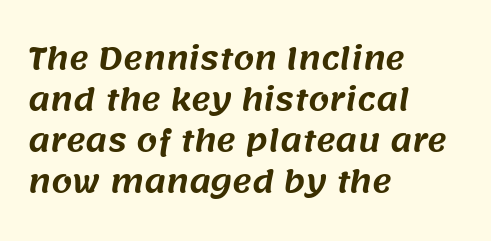
Q: Is the typeface a serif or a sans-serif typeface? A: Sans-serif.
Q: Is the text underlined? A: No.
Q: How is the paragraph aligned? A: Left-aligned.
Q: Is the spacing between letters normal or unusually wide? A: Normal.
Q: Is the spacing between lines tight, normal or loose? A: Normal.
Q: Width (condensed, normal, or wide)? A: Normal.
Q: Stroke contrast? A: Medium.
Q: x-height? A: Large.
Q: Monospaced? A: No.
